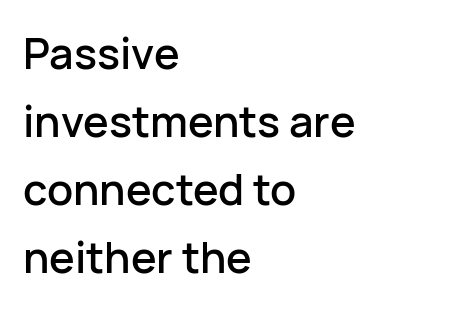
Q: Is the text italic (slanted)? A: No, it is upright.
Q: Is the typeface a serif or a sans-serif typeface? A: Sans-serif.
Q: Is the text underlined? A: No.
Q: How is the paragraph aligned? A: Left-aligned.
Q: Is the spacing between letters normal or unusually wide? A: Normal.
Q: Is the spacing between lines tight, normal or loose? A: Normal.
Q: Width (condensed, normal, or wide)? A: Normal.
Q: Stroke contrast? A: Low.
Q: x-height? A: Medium.
Q: Monospaced? A: No.
